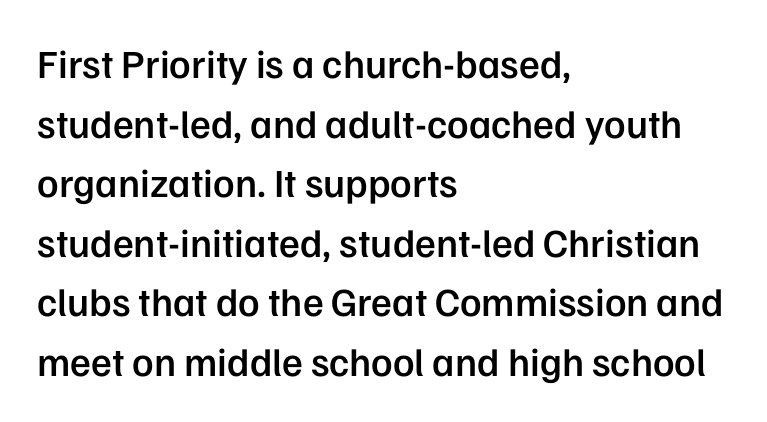
One-word summary of the alignment: left. A typesetter would label this face a sans. Does extra space separate the letters? No, they use regular spacing. Emphasis by weight is partial: semibold. How would I describe the line gaps? Plain and ordinary.
